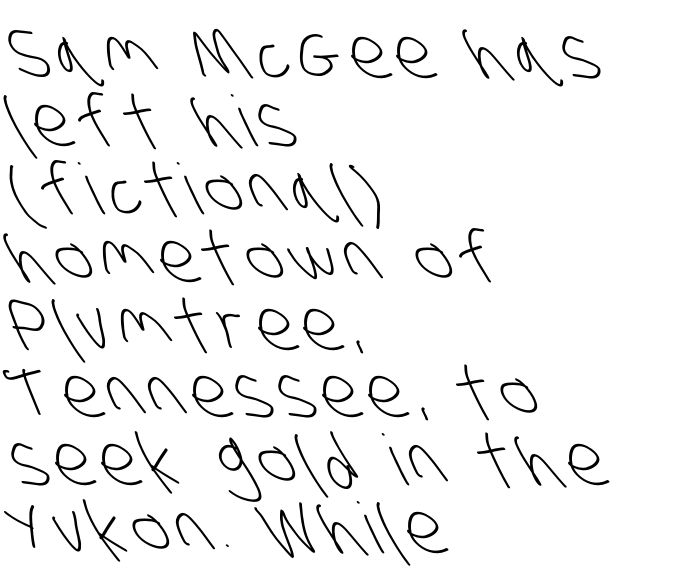
The image shows 70 px light, condensed sans-serif type; set left-aligned, tight line spacing (0.97x), not underlined; low stroke contrast and a large x-height.
